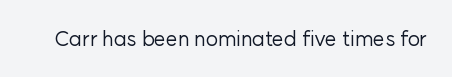
The passage shown is not underscored anywhere. The font's upright variant was chosen for this text. Stems here are at most as thick as an everyday book face. Observe the ordinary spacing: letters are neighbours, not strangers.
